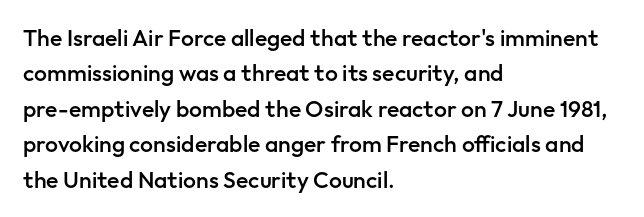
A bit beefed up — I'd call it semibold rather than bold. Upright lettering throughout. Students, observe: this is what conventionally led text looks like. The typesetter chose a ragged-right arrangement here. The rendering keeps characters at their native spacing. Only glyphs here, with clear space below each row.
